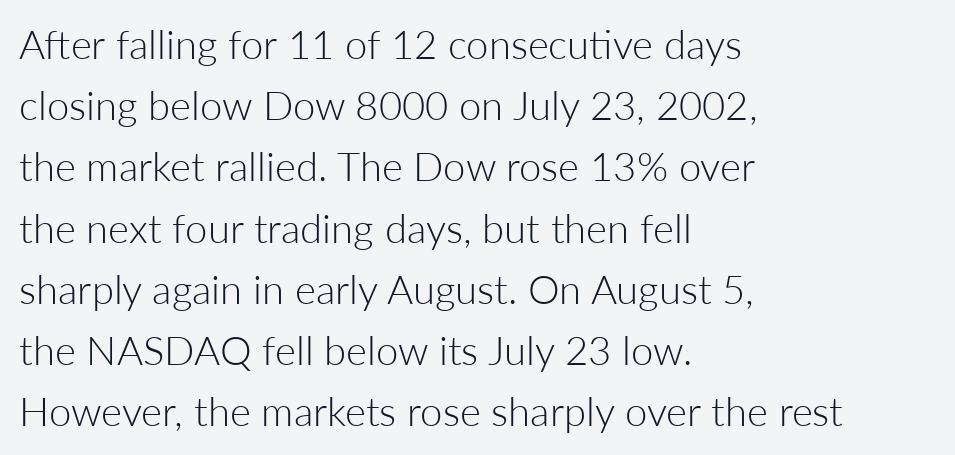
{"serif": "no", "italic": "no", "bold": "no", "weight": "light", "width": "normal", "stroke_contrast": "low", "x_height": "medium", "monospaced": "no", "underline": "no", "align": "left", "line_spacing": "normal", "line_spacing_ratio": 1.53, "letter_spacing": "normal", "letter_spacing_em": 0.0, "glyph_px": 40}
